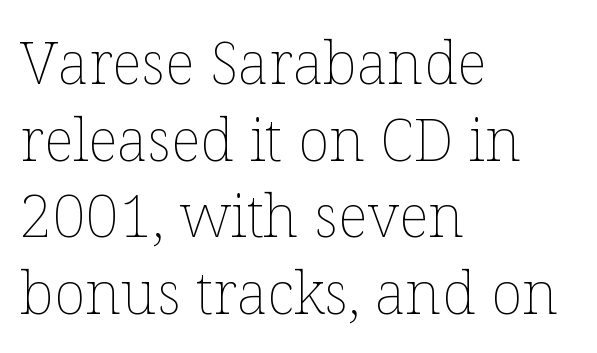
The image shows 59 px thin type, upright; set left-aligned, normal line spacing (1.3x), normal letter spacing, not underlined; low stroke contrast and a medium x-height.
